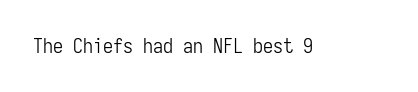
The image shows 20 px text type, upright; set normal letter spacing, not underlined.
